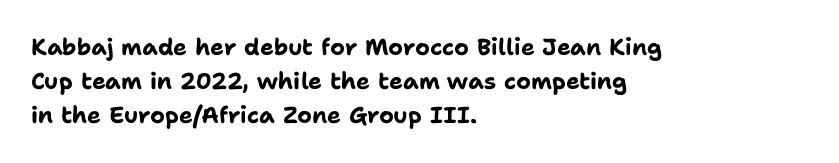
The strip under each line holds only bare page. How are the letters spaced? Ordinarily, with no added tracking. Line spacing here is normal. This rendering uses left alignment, leaving the right contour irregular. When letters stand straight like this, we call the style roman or upright. The rendering uses a bold face; every stroke is thick and dark.
